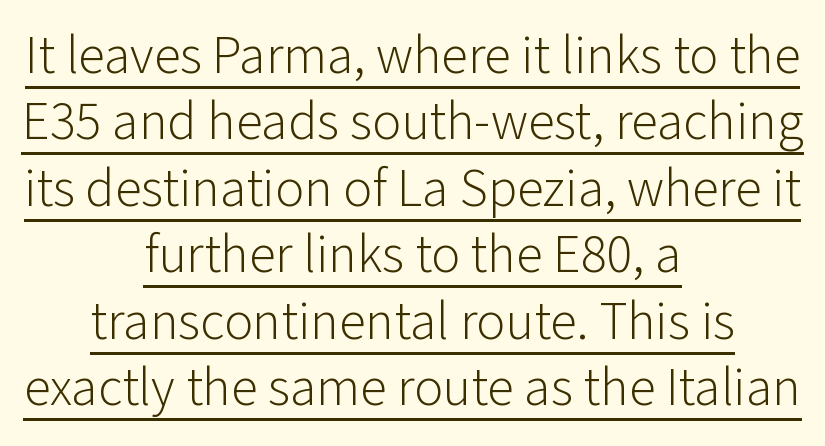
Q: Is the text bold? A: No.
Q: Is the text italic (slanted)? A: No, it is upright.
Q: Is the typeface a serif or a sans-serif typeface? A: Sans-serif.
Q: Is the text underlined? A: Yes.
Q: How is the paragraph aligned? A: Centered.
Q: Is the spacing between letters normal or unusually wide? A: Normal.
Q: Width (condensed, normal, or wide)? A: Normal.
Q: Stroke contrast? A: Low.
Q: x-height? A: Medium.
Q: Monospaced? A: No.
